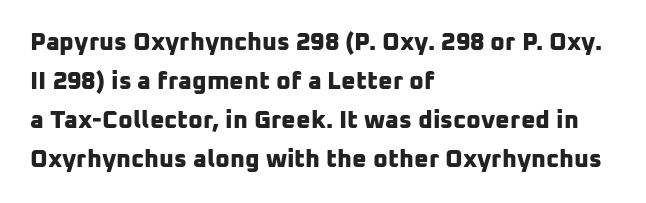
The area under the type is left untouched. Nobody touched the tracking dial on this one. Summary of vertical rhythm: regular, with standard interline spacing. These lines are set flush left with a ragged right edge. Typographic density is high because the face is bold.
